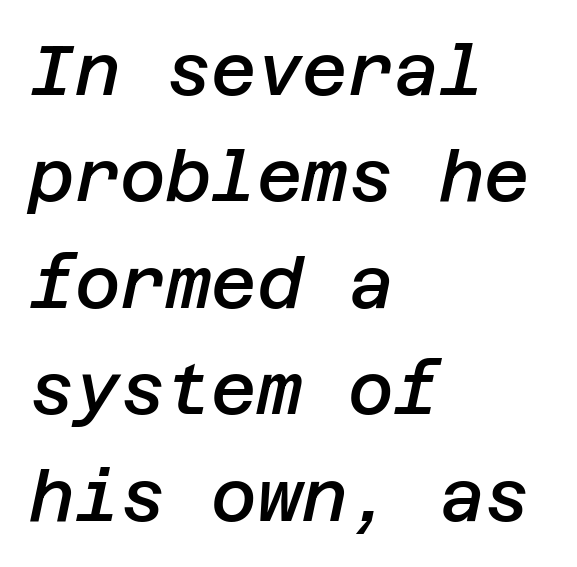
{"italic": "yes", "lean": "right", "slant_degrees": 12, "bold": "semi", "weight": "semibold", "width": "normal", "stroke_contrast": "low", "x_height": "large", "underline": "no", "align": "left", "line_spacing": "normal", "line_spacing_ratio": 1.52, "letter_spacing": "normal", "letter_spacing_em": 0.0, "glyph_px": 70}
